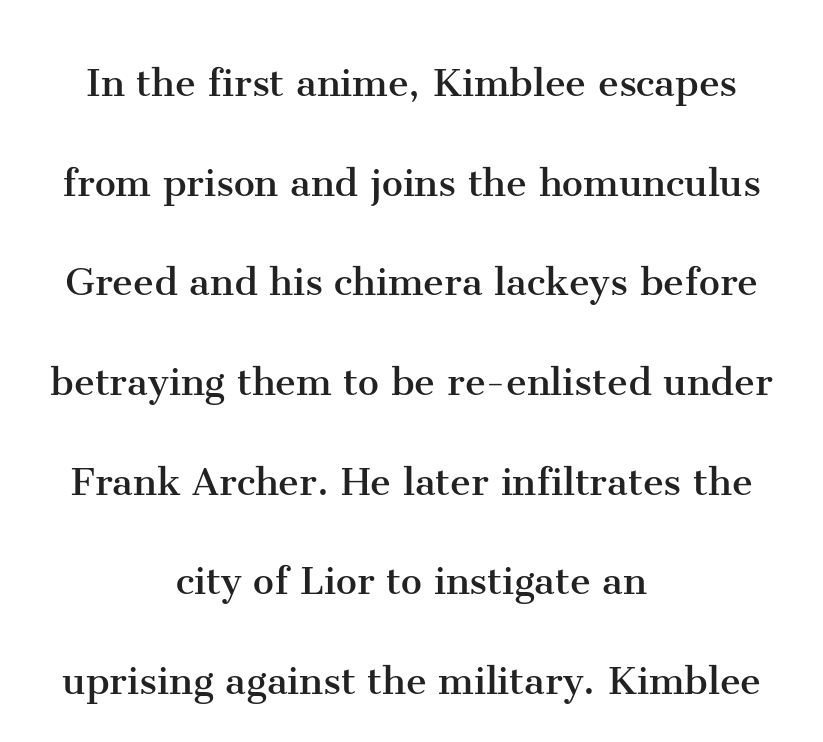
{"serif": "yes", "italic": "no", "bold": "no", "weight": "regular", "width": "normal", "stroke_contrast": "medium", "x_height": "medium", "monospaced": "no", "underline": "no", "align": "center", "line_spacing": "loose", "line_spacing_ratio": 2.12, "letter_spacing": "normal", "letter_spacing_em": 0.0, "glyph_px": 47}
